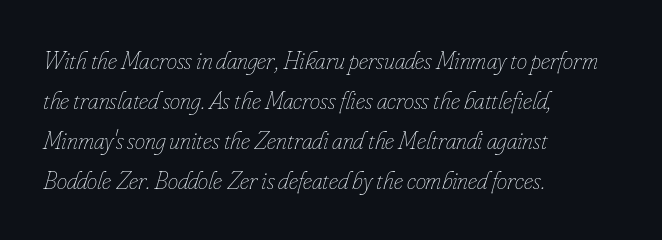
{"italic": "yes", "lean": "right", "slant_degrees": 16, "bold": "no", "underline": "no", "align": "left", "line_spacing": "normal", "line_spacing_ratio": 1.54, "letter_spacing": "normal", "letter_spacing_em": 0.0, "glyph_px": 26}
